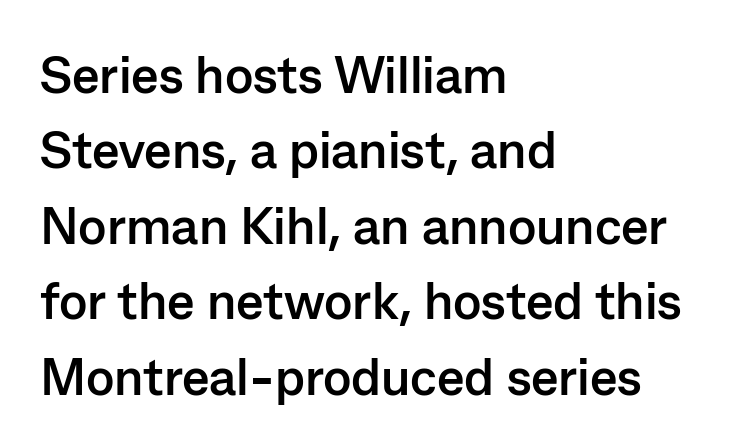
Q: Is the text bold? A: Yes.
Q: Is the text italic (slanted)? A: No, it is upright.
Q: Is the typeface a serif or a sans-serif typeface? A: Sans-serif.
Q: Is the text underlined? A: No.
Q: How is the paragraph aligned? A: Left-aligned.
Q: Is the spacing between letters normal or unusually wide? A: Normal.
Q: Is the spacing between lines tight, normal or loose? A: Normal.
Q: Width (condensed, normal, or wide)? A: Normal.
Q: Stroke contrast? A: Low.
Q: x-height? A: Medium.
Q: Monospaced? A: No.
